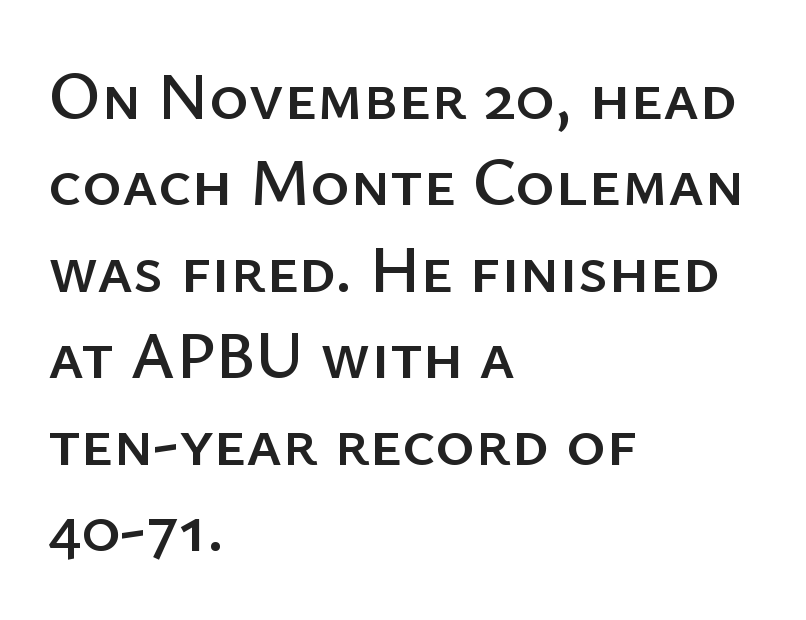
Q: Is the text italic (slanted)? A: No, it is upright.
Q: Is the typeface a serif or a sans-serif typeface? A: Sans-serif.
Q: Is the text underlined? A: No.
Q: How is the paragraph aligned? A: Left-aligned.
Q: Is the spacing between letters normal or unusually wide? A: Normal.
Q: Is the spacing between lines tight, normal or loose? A: Normal.
Q: Width (condensed, normal, or wide)? A: Normal.
Q: Stroke contrast? A: Low.
Q: x-height? A: Medium.
Q: Monospaced? A: No.
